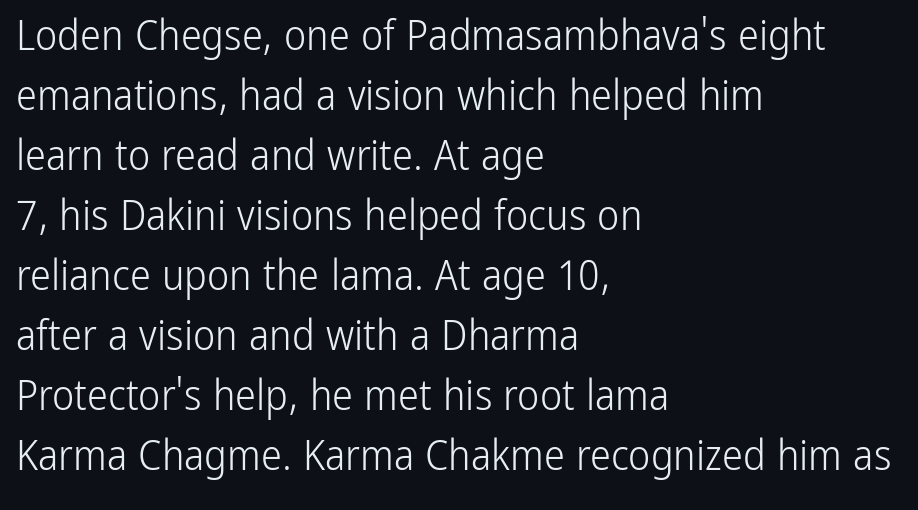
Q: Is the text bold? A: No.
Q: Is the text italic (slanted)? A: No, it is upright.
Q: Is the typeface a serif or a sans-serif typeface? A: Sans-serif.
Q: Is the text underlined? A: No.
Q: How is the paragraph aligned? A: Left-aligned.
Q: Is the spacing between letters normal or unusually wide? A: Normal.
Q: Is the spacing between lines tight, normal or loose? A: Normal.
Q: Width (condensed, normal, or wide)? A: Condensed.
Q: Stroke contrast? A: Low.
Q: x-height? A: Medium.
Q: Monospaced? A: No.
